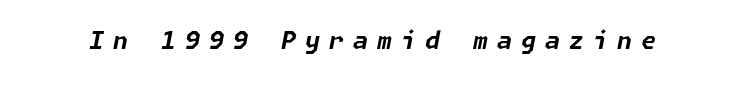
Typesetter's note: full bold, strokes at maximum text heaviness. Italic: yes, the glyphs are oblique. Descender tails drop into unmarked territory. The rendering inserts visible extra space after every character.
